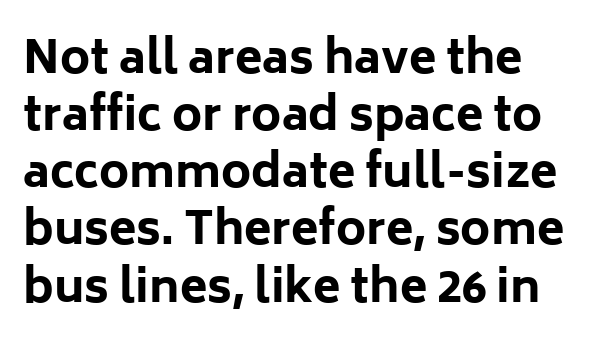
Q: Is the text bold? A: Yes.
Q: Is the text italic (slanted)? A: No, it is upright.
Q: Is the typeface a serif or a sans-serif typeface? A: Sans-serif.
Q: Is the text underlined? A: No.
Q: Is the spacing between letters normal or unusually wide? A: Normal.
Q: Is the spacing between lines tight, normal or loose? A: Normal.
Q: Width (condensed, normal, or wide)? A: Normal.
Q: Stroke contrast? A: Low.
Q: x-height? A: Medium.
Q: Monospaced? A: No.
